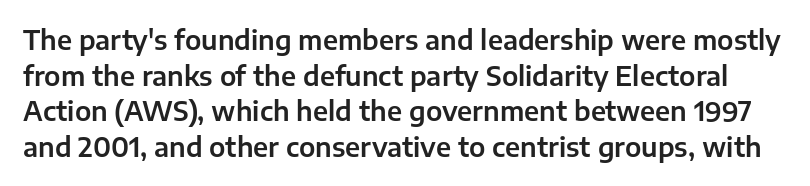
{"italic": "no", "underline": "no", "line_spacing": "normal", "line_spacing_ratio": 1.37, "letter_spacing": "normal", "letter_spacing_em": 0.0, "glyph_px": 26}
